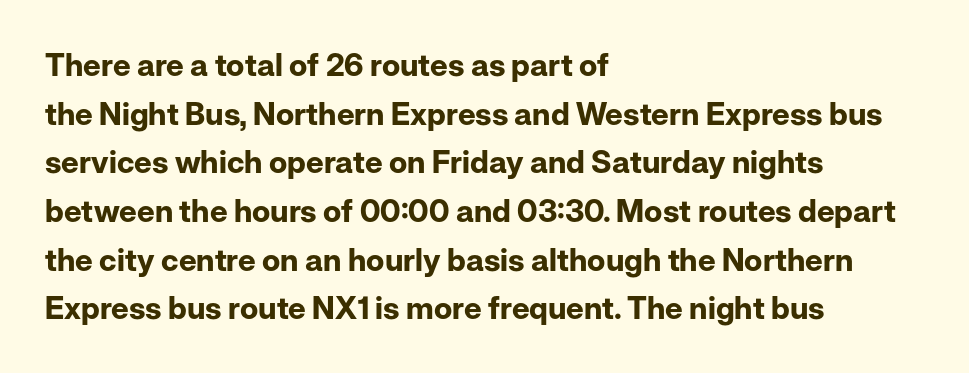
Decoration check: the copy has no underline. The face used here is proportionally spaced, like ordinary book or web type. The paragraph shown leans on its left margin. In terms of letterspacing, this is plain default setting. Leading matches the norm, producing a regular column. Unlike a traditional serif, this face leaves its strokes unadorned.
